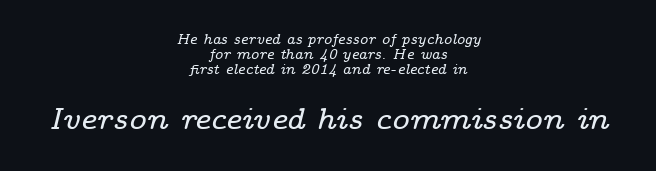
The rag falls on both sides of this text block equally. Think of a printed novel: that variable character pitch is what you see here. Standard letterfit; no display-style spreading of the glyphs. Leading: reduced. The second block has been scaled up relative to the first. The glyphs are unaccompanied by any horizontal stroke below them.
